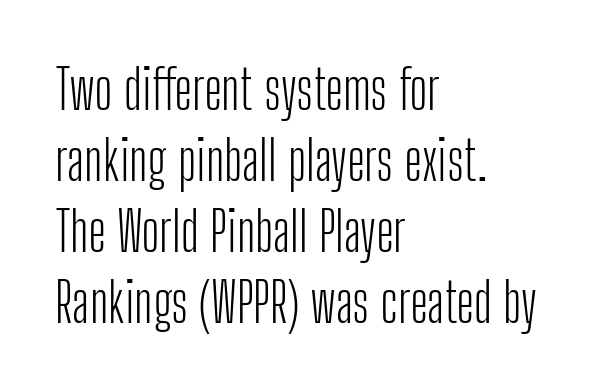
The image shows 55 px light, condensed sans-serif type, upright; set left-aligned, normal line spacing (1.29x), normal letter spacing, not underlined; low stroke contrast and a medium x-height.
